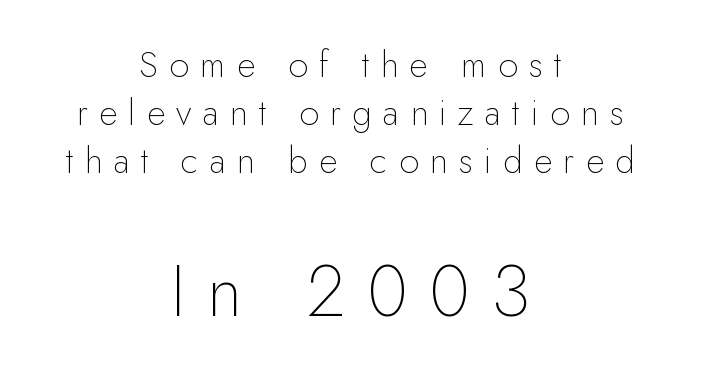
{"serif": "no", "italic": "no", "bold": "no", "weight": "thin", "width": "normal", "stroke_contrast": "low", "x_height": "small", "monospaced": "no", "underline": "no", "align": "center", "line_spacing": "normal", "line_spacing_ratio": 1.34, "letter_spacing": "wide", "letter_spacing_em": 0.31, "larger_block": "second", "size_ratio": 1.97, "glyph_px": 71}
